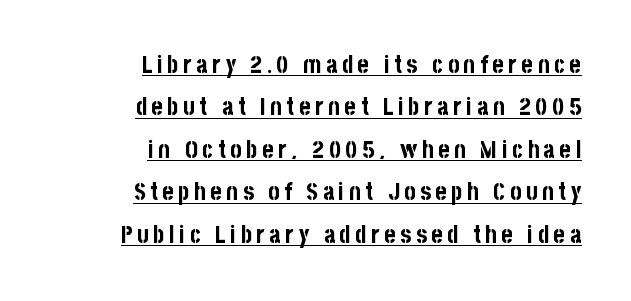
The image shows 24 px bold type, upright; set right-aligned, line spacing 1.77x, underlined.
